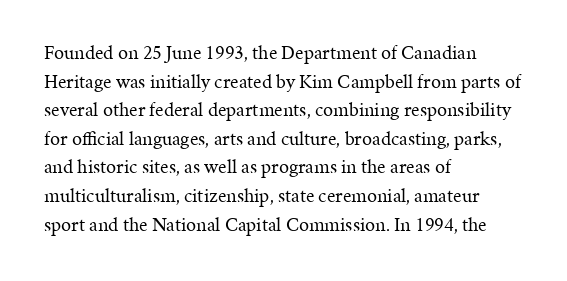
Q: Is the text bold? A: No.
Q: Is the text italic (slanted)? A: No, it is upright.
Q: Is the text underlined? A: No.
Q: How is the paragraph aligned? A: Left-aligned.
Q: Is the spacing between letters normal or unusually wide? A: Normal.
Q: Is the spacing between lines tight, normal or loose? A: Normal.
